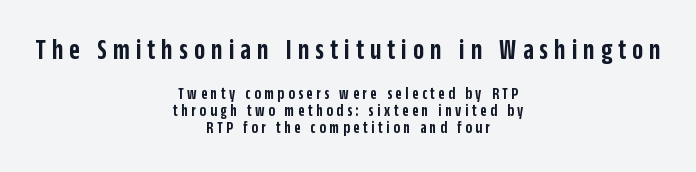
{"serif": "no", "italic": "no", "bold": "semi", "weight": "semibold", "width": "condensed", "stroke_contrast": "low", "x_height": "large", "monospaced": "no", "underline": "no", "align": "center", "line_spacing": "tight", "line_spacing_ratio": 1.0, "letter_spacing": "wide", "letter_spacing_em": 0.21, "larger_block": "first", "size_ratio": 1.71, "glyph_px": 29}
